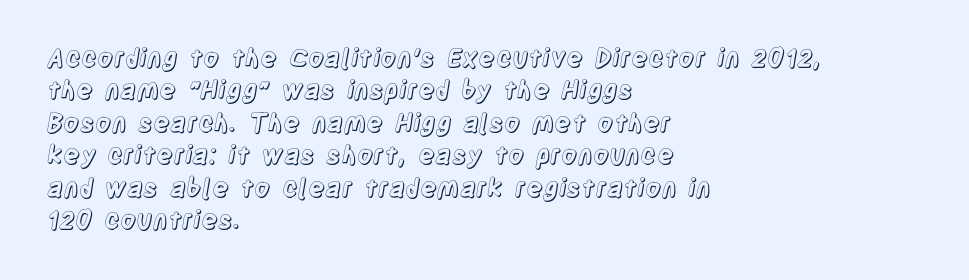
The image shows 25 px text type; set left-aligned, normal line spacing (1.3x), normal letter spacing, not underlined.
